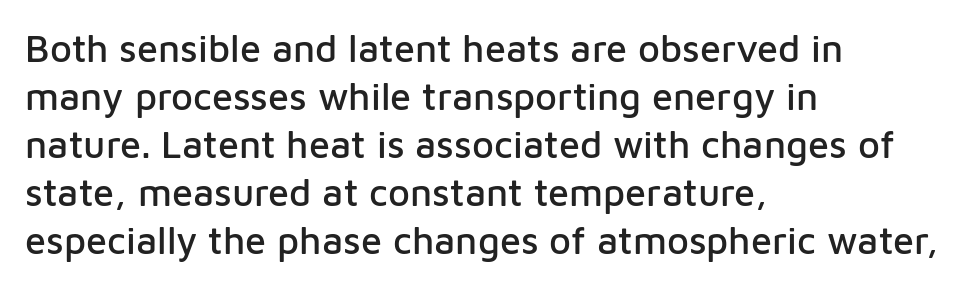
Is the letter spacing exaggerated? No — it looks like the ordinary default. The rendering uses natural spacing where letterforms have individual widths. Posture: upright roman. Summary of vertical rhythm: regular, with standard interline spacing. Notice how the passage keeps a crisp vertical edge on the left only.
